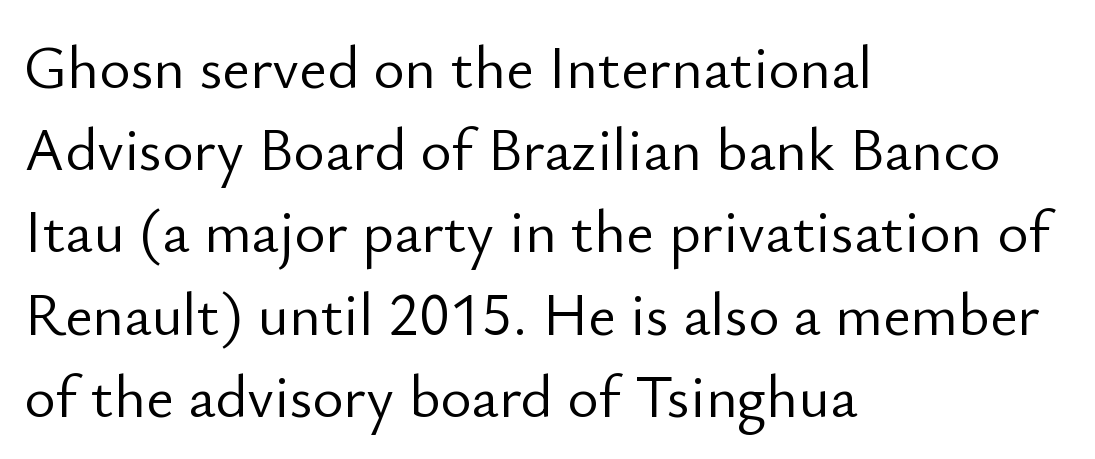
{"serif": "no", "italic": "no", "bold": "no", "weight": "light", "width": "normal", "stroke_contrast": "low", "x_height": "small", "monospaced": "no", "underline": "no", "align": "left", "line_spacing": "normal", "line_spacing_ratio": 1.37, "letter_spacing": "normal", "letter_spacing_em": 0.0, "glyph_px": 60}
